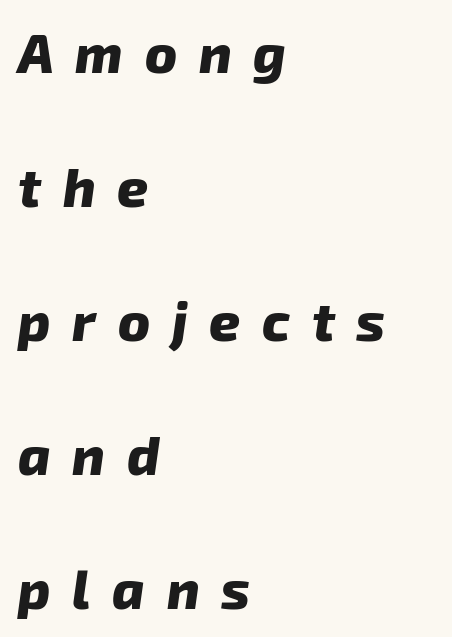
Q: Is the text bold? A: Yes.
Q: Is the typeface a serif or a sans-serif typeface? A: Sans-serif.
Q: Is the text underlined? A: No.
Q: How is the paragraph aligned? A: Left-aligned.
Q: Is the spacing between letters normal or unusually wide? A: Unusually wide.
Q: Is the spacing between lines tight, normal or loose? A: Loose.
Q: Width (condensed, normal, or wide)? A: Normal.
Q: Stroke contrast? A: Low.
Q: x-height? A: Medium.
Q: Monospaced? A: No.
